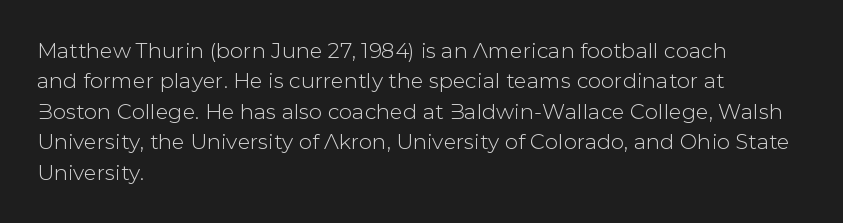
The image shows 21 px text type, upright; set left-aligned, normal line spacing (1.45x), normal letter spacing, not underlined.
